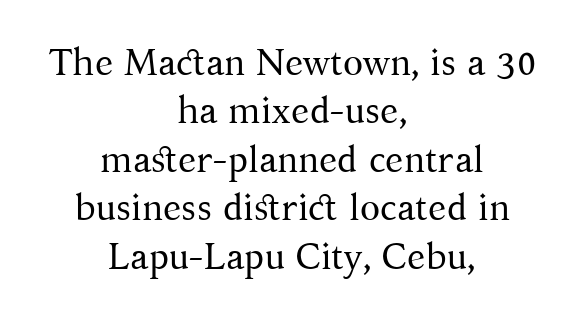
The image shows 37 px regular-weight serif type, upright; set centered, normal line spacing (1.31x), normal letter spacing, not underlined; medium stroke contrast and a medium x-height.
